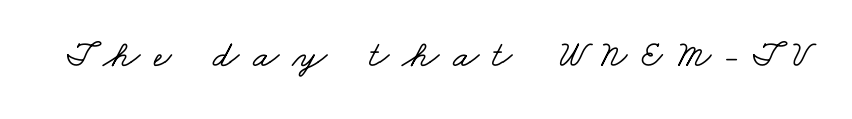
The letters advance in unequal steps, a hallmark of proportional type. The space directly below the letters is spotless. A serif font was chosen for this passage. The tracking jumps out immediately: characters are airy and widely separated.
